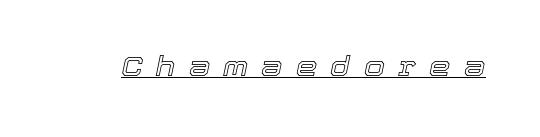
The string is rendered with underlining switched on. Tall strokes in this sample are angled rather than plumb. These lines have a slow, spaced-out rhythm from letter to letter.
